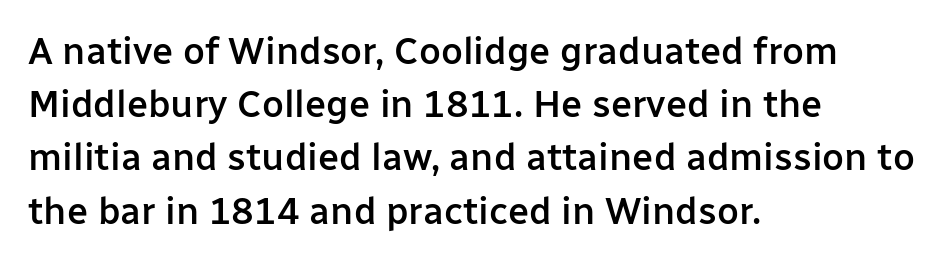
{"serif": "no", "italic": "no", "bold": "semi", "weight": "semibold", "width": "normal", "stroke_contrast": "low", "x_height": "medium", "monospaced": "no", "underline": "no", "align": "left", "line_spacing": "normal", "line_spacing_ratio": 1.4, "letter_spacing": "normal", "letter_spacing_em": 0.0, "glyph_px": 38}
